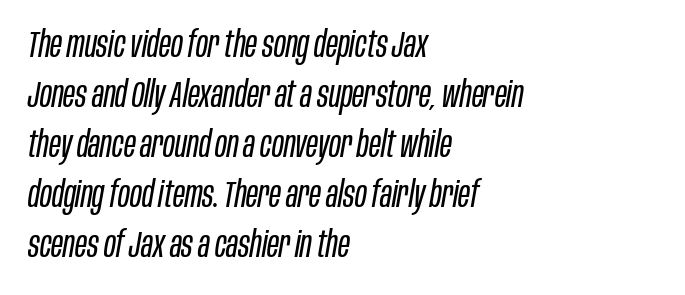
Q: Is the text bold? A: No.
Q: Is the text italic (slanted)? A: Yes, it leans right by about 10 degrees.
Q: Is the text underlined? A: No.
Q: How is the paragraph aligned? A: Left-aligned.
Q: Is the spacing between letters normal or unusually wide? A: Normal.
Q: Is the spacing between lines tight, normal or loose? A: Normal.
Q: Width (condensed, normal, or wide)? A: Condensed.
Q: Stroke contrast? A: Low.
Q: x-height? A: Large.
Q: Monospaced? A: No.
